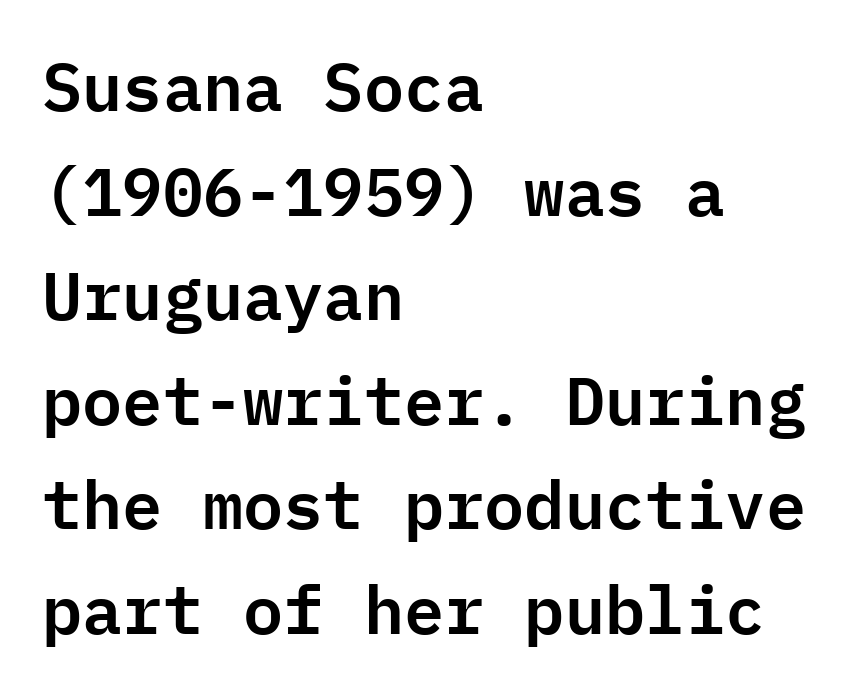
The image shows 67 px sans-serif type, upright, monospaced; set left-aligned, normal line spacing (1.56x), normal letter spacing, not underlined; low stroke contrast and a medium x-height.
